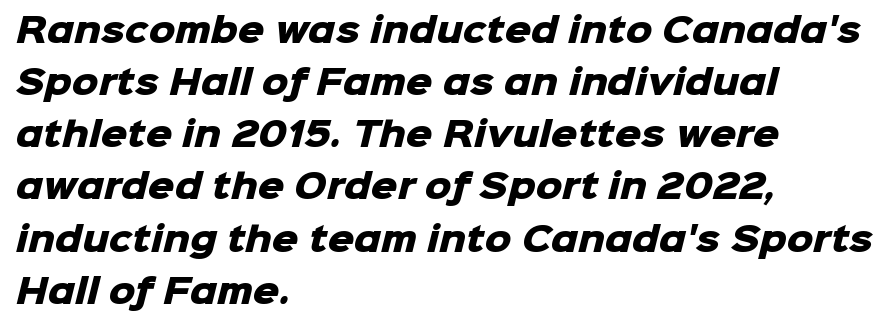
The image shows 33 px heavy sans-serif type; set left-aligned, normal line spacing (1.58x), normal letter spacing, not underlined; low stroke contrast and a medium x-height.
